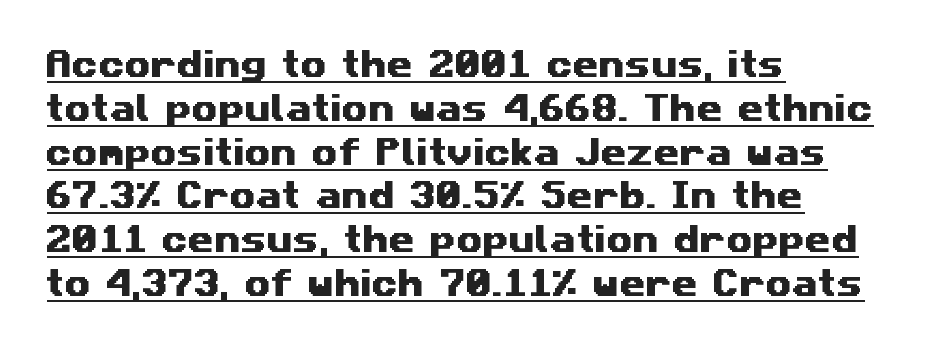
Q: Is the typeface a serif or a sans-serif typeface? A: Sans-serif.
Q: Is the text underlined? A: Yes.
Q: How is the paragraph aligned? A: Left-aligned.
Q: Is the spacing between letters normal or unusually wide? A: Normal.
Q: Is the spacing between lines tight, normal or loose? A: Normal.
Q: Width (condensed, normal, or wide)? A: Wide.
Q: Stroke contrast? A: Medium.
Q: x-height? A: Medium.
Q: Monospaced? A: No.
